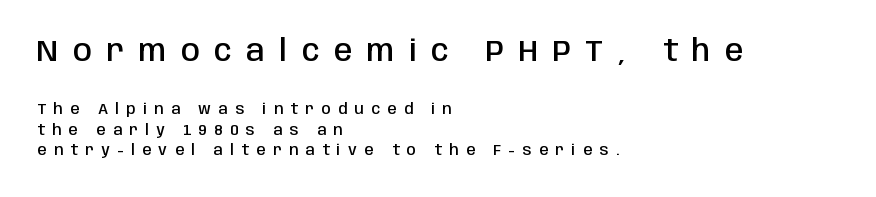
The image shows 30 px semibold, condensed sans-serif type, upright; set left-aligned, normal line spacing (1.37x), unusually wide letter spacing (+0.49 em), not underlined; the first (top) block is 2.0x larger; low stroke contrast and a large x-height.
